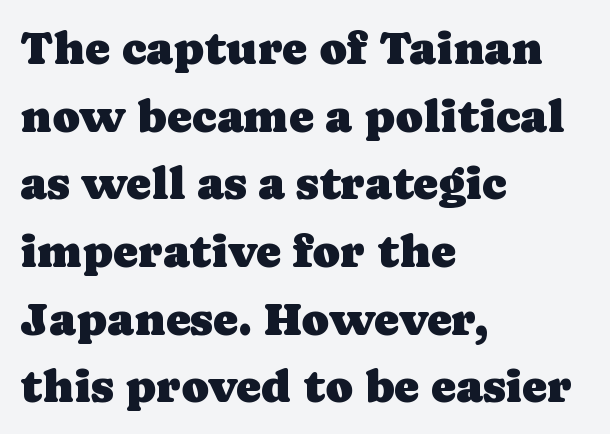
{"serif": "yes", "italic": "no", "width": "normal", "stroke_contrast": "low", "x_height": "medium", "monospaced": "no", "underline": "no", "align": "left", "line_spacing": "normal", "line_spacing_ratio": 1.44, "letter_spacing": "normal", "letter_spacing_em": 0.0, "glyph_px": 47}
